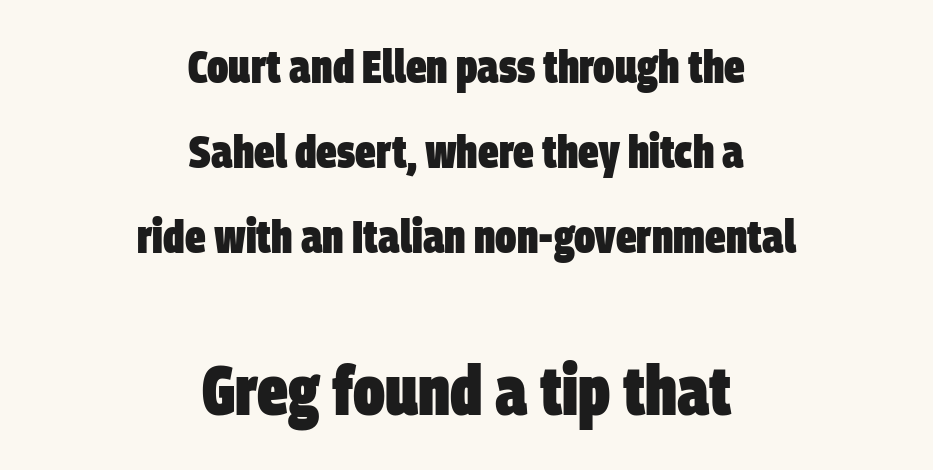
Characters follow at the spacing the type designer built in. You'd pick this weight for a headline — it's a proper bold. Proportional: the letters do not fall into vertical columns. Layout note: lines centered. Look at the bottom of the vertical strokes: they stop flat, with no serifs. Glance below the letters and you will spot only blank space.
